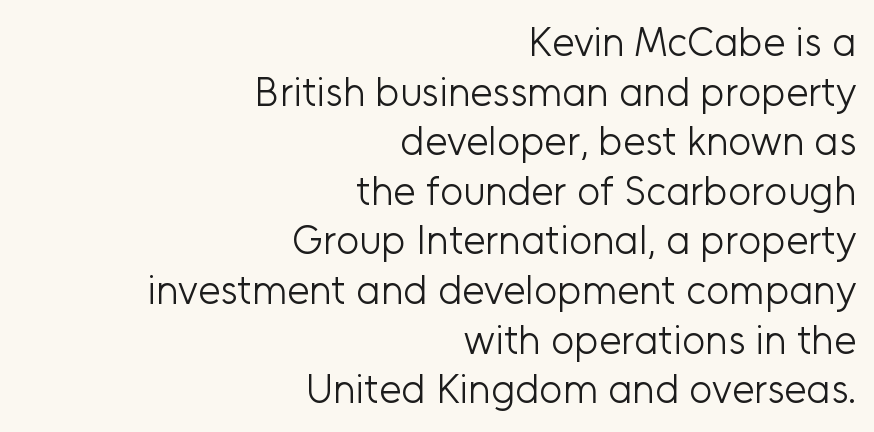
Q: Is the text bold? A: No.
Q: Is the text italic (slanted)? A: No, it is upright.
Q: Is the typeface a serif or a sans-serif typeface? A: Sans-serif.
Q: Is the text underlined? A: No.
Q: How is the paragraph aligned? A: Right-aligned.
Q: Is the spacing between letters normal or unusually wide? A: Normal.
Q: Width (condensed, normal, or wide)? A: Normal.
Q: Stroke contrast? A: Low.
Q: x-height? A: Medium.
Q: Monospaced? A: No.
